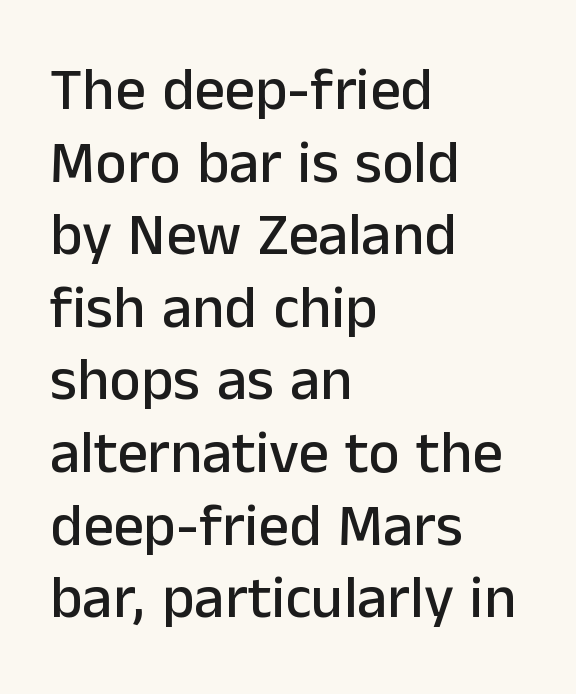
The image shows 60 px sans-serif type, upright; set left-aligned, line spacing 1.21x, normal letter spacing, not underlined; low stroke contrast and a medium x-height.
